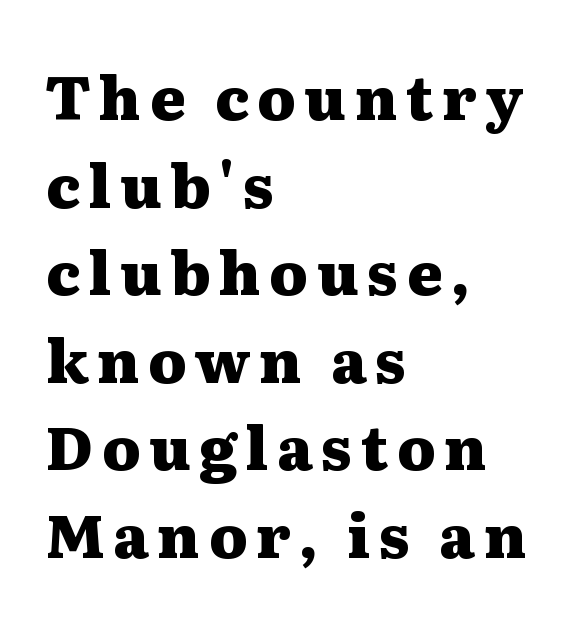
{"serif": "yes", "italic": "no", "bold": "yes", "weight": "heavy", "width": "wide", "stroke_contrast": "medium", "x_height": "medium", "monospaced": "no", "underline": "no", "align": "left", "line_spacing": "normal", "line_spacing_ratio": 1.46, "glyph_px": 60}
